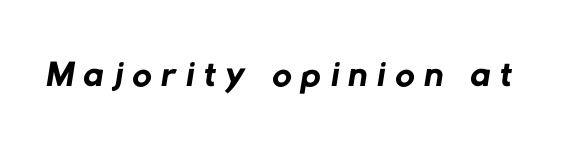
The image shows 54 px regular-weight sans-serif type; set not underlined; low stroke contrast and a medium x-height.
